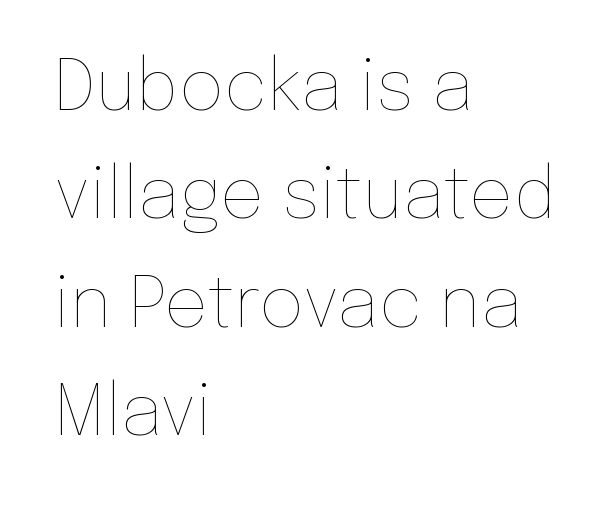
The image shows 70 px thin type, upright; set left-aligned, normal line spacing (1.55x), normal letter spacing, not underlined; low stroke contrast and a medium x-height.
